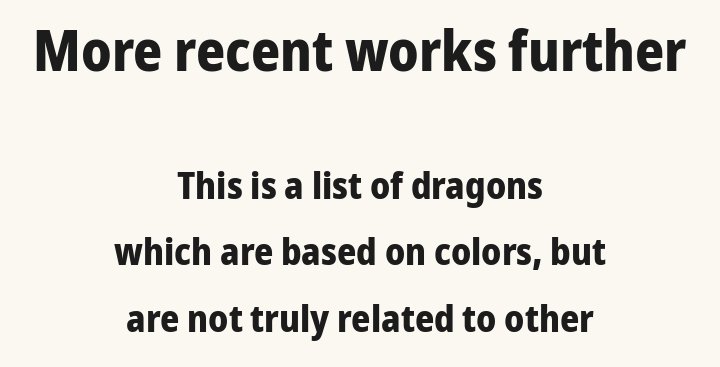
The image shows 56 px bold sans-serif type, upright; set centered, line spacing 1.8x, normal letter spacing, not underlined; the first (top) block is 1.51x larger; low stroke contrast and a medium x-height.
